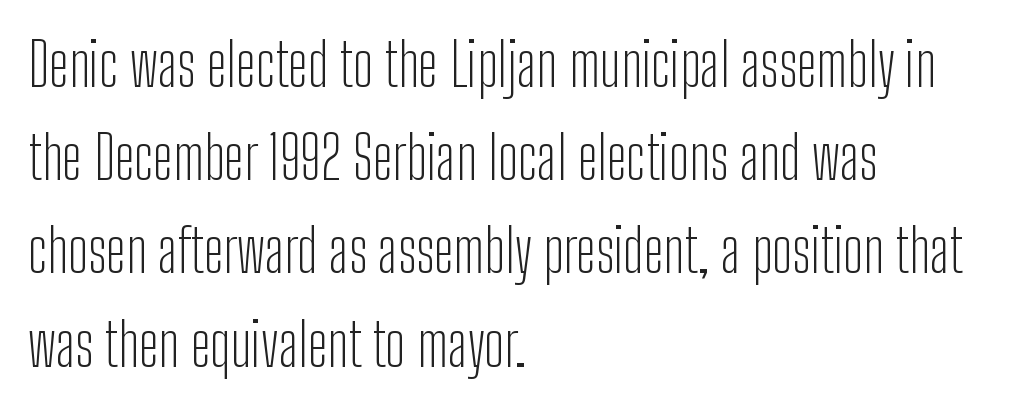
The image shows 59 px light, condensed sans-serif type, upright; set left-aligned, normal line spacing (1.58x), normal letter spacing, not underlined; low stroke contrast and a medium x-height.
